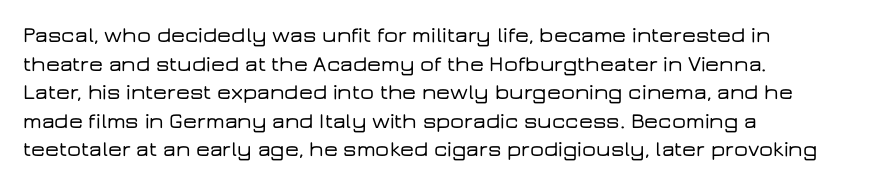
A normal amount of white space separates one row of letters from the next. Unmarked baselines from the first word to the last. These lines were composed using upright roman letters. Compared with typical body copy, the letter spacing here is the same. Line beginnings align vertically; line endings do not.
